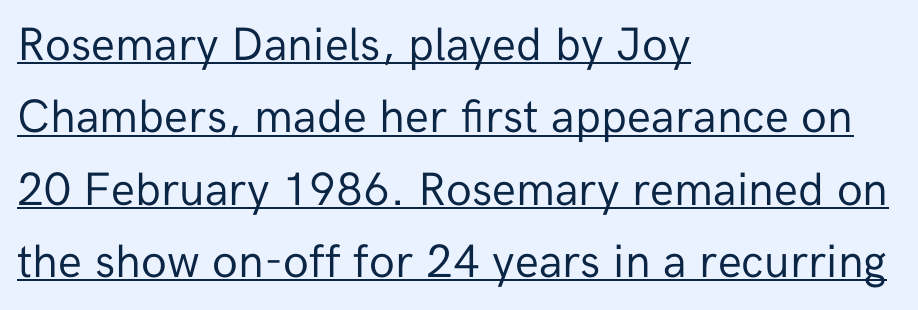
Weight class: somewhere from thin through regular. Where is the straight margin? On the left. Honestly, the row spacing looks completely unremarkable. Underline: present. The specimen reads as upright at a glance.
